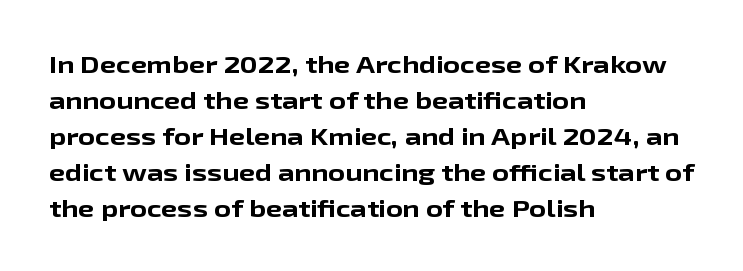
Q: Is the text bold? A: Yes.
Q: Is the text italic (slanted)? A: No, it is upright.
Q: Is the text underlined? A: No.
Q: How is the paragraph aligned? A: Left-aligned.
Q: Is the spacing between letters normal or unusually wide? A: Normal.
Q: Is the spacing between lines tight, normal or loose? A: Normal.
